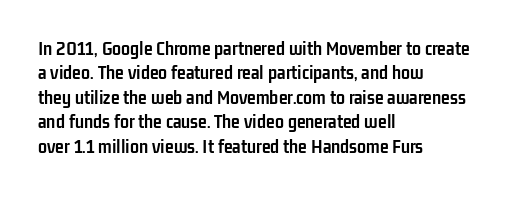
The image shows 20 px bold type, upright; set left-aligned, line spacing 1.22x, normal letter spacing, not underlined.
